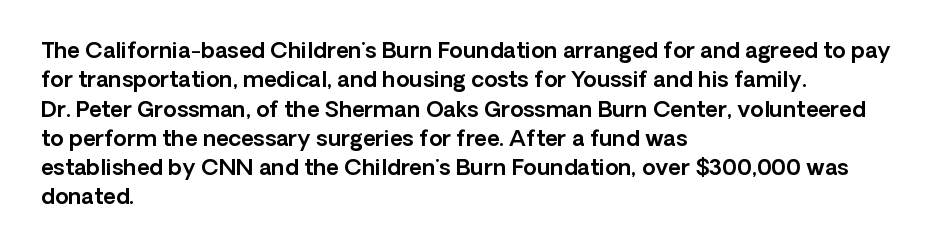
Glyph-to-glyph distance matches everyday printed text. If you drew a ruler down the left edge, every line would touch it. The letters stand upright; this is a roman face. No word sits above an underline. The line-height multiplier appears to be the usual default.
